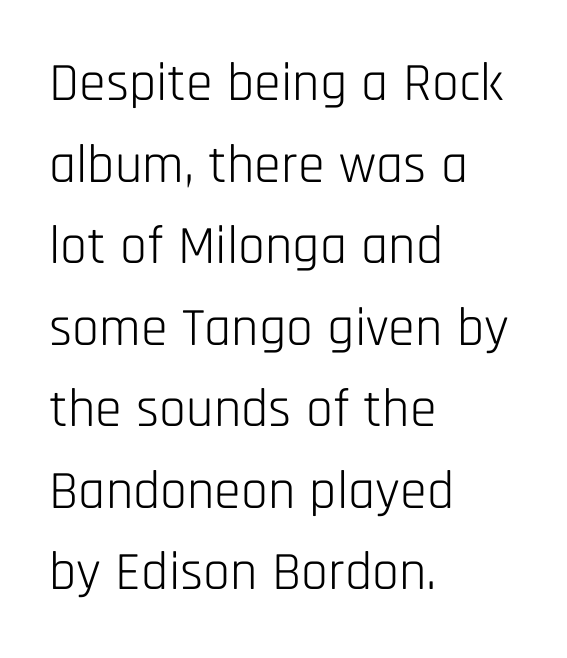
{"serif": "no", "italic": "no", "bold": "no", "weight": "light", "width": "condensed", "stroke_contrast": "low", "x_height": "large", "monospaced": "no", "underline": "no", "align": "left", "line_spacing": "normal", "line_spacing_ratio": 1.51, "letter_spacing": "normal", "letter_spacing_em": 0.0, "glyph_px": 54}
